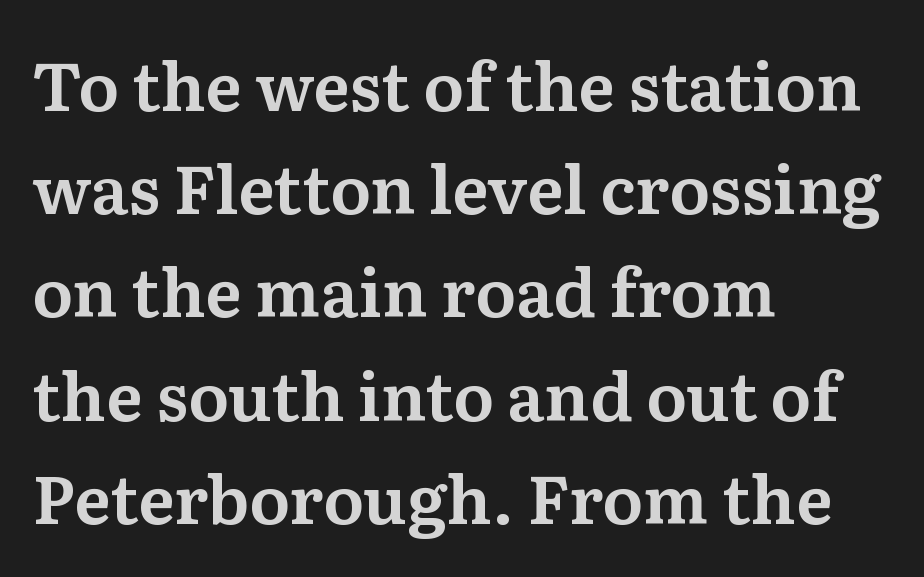
Q: Is the text italic (slanted)? A: No, it is upright.
Q: Is the typeface a serif or a sans-serif typeface? A: Serif.
Q: Is the text underlined? A: No.
Q: How is the paragraph aligned? A: Left-aligned.
Q: Is the spacing between letters normal or unusually wide? A: Normal.
Q: Is the spacing between lines tight, normal or loose? A: Normal.
Q: Width (condensed, normal, or wide)? A: Normal.
Q: Stroke contrast? A: Medium.
Q: x-height? A: Medium.
Q: Monospaced? A: No.
